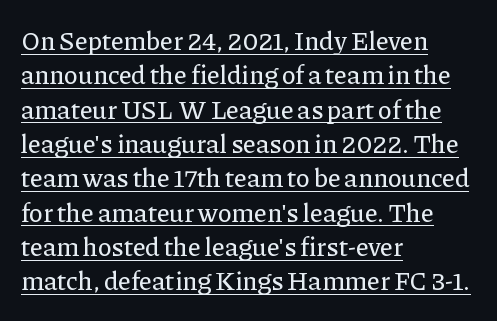
{"italic": "no", "underline": "yes", "align": "left", "line_spacing": "normal", "line_spacing_ratio": 1.32, "letter_spacing": "normal", "letter_spacing_em": 0.0, "glyph_px": 26}
